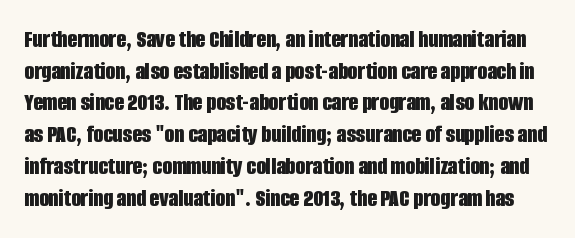
Compared with typical paragraphs, the rows here are spaced about the same. The strokes are fattened all the way to bold. You can tell it's not italic because the verticals are truly vertical. Underlining? Definitely not there. Is the letter spacing exaggerated? No — it looks like the ordinary default.
